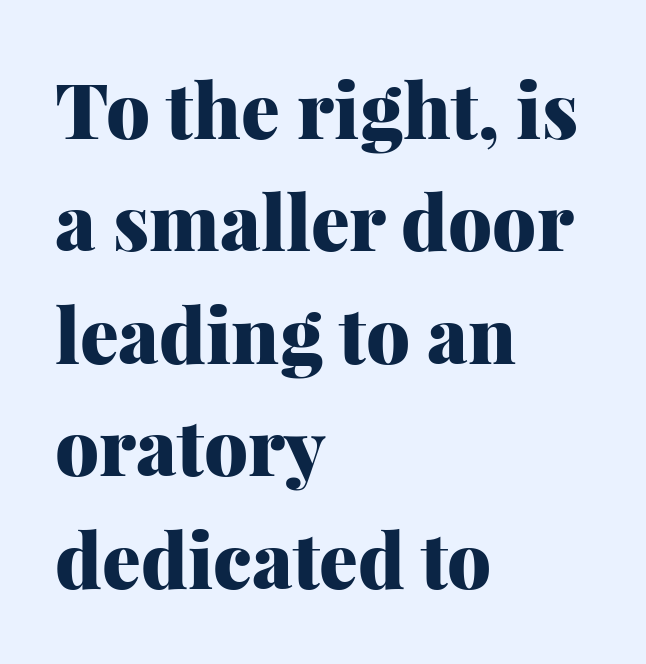
{"serif": "yes", "italic": "no", "bold": "yes", "weight": "heavy", "width": "normal", "stroke_contrast": "medium", "x_height": "medium", "monospaced": "no", "underline": "no", "align": "left", "line_spacing": "normal", "line_spacing_ratio": 1.46, "letter_spacing": "normal", "letter_spacing_em": 0.0, "glyph_px": 77}
